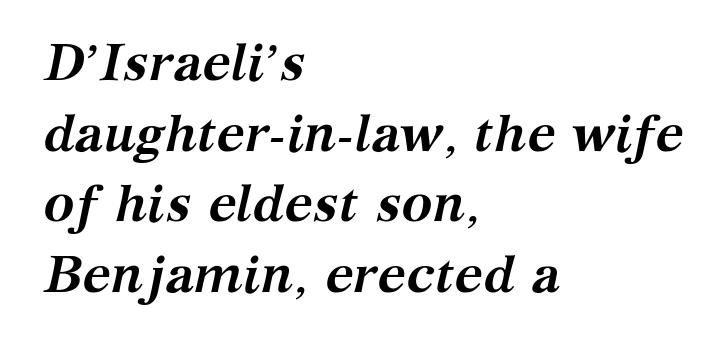
The image shows 52 px semibold serif type, italic (leaning right); set left-aligned, normal line spacing (1.36x), normal letter spacing, not underlined; medium stroke contrast and a medium x-height.
